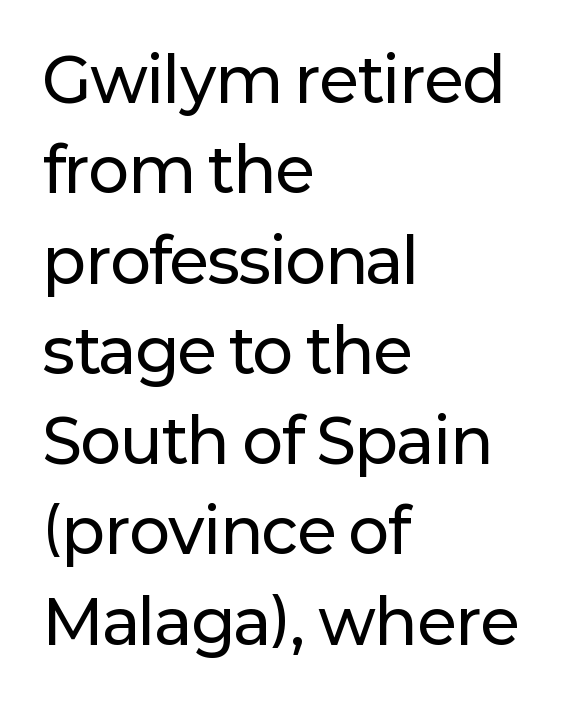
Compared with typical body copy, the letter spacing here is the same. Leading matches the norm, producing a regular column. Looks like regular typesetting: each glyph gets only the width it needs. You can tell from the bare stems that sans-serif type was used.
